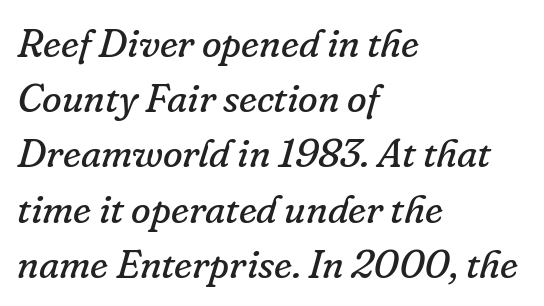
{"serif": "yes", "italic": "yes", "lean": "right", "slant_degrees": 16, "bold": "no", "weight": "regular", "width": "normal", "stroke_contrast": "low", "x_height": "small", "monospaced": "no", "underline": "no", "align": "left", "line_spacing": "normal", "line_spacing_ratio": 1.38, "letter_spacing": "normal", "letter_spacing_em": 0.0, "glyph_px": 40}
